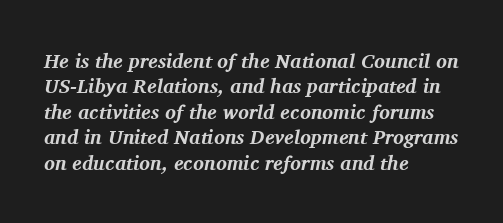
{"italic": "yes", "lean": "right", "slant_degrees": 11, "bold": "yes", "underline": "no", "align": "left", "line_spacing": "normal", "line_spacing_ratio": 1.27, "letter_spacing": "normal", "letter_spacing_em": 0.0, "glyph_px": 20}
